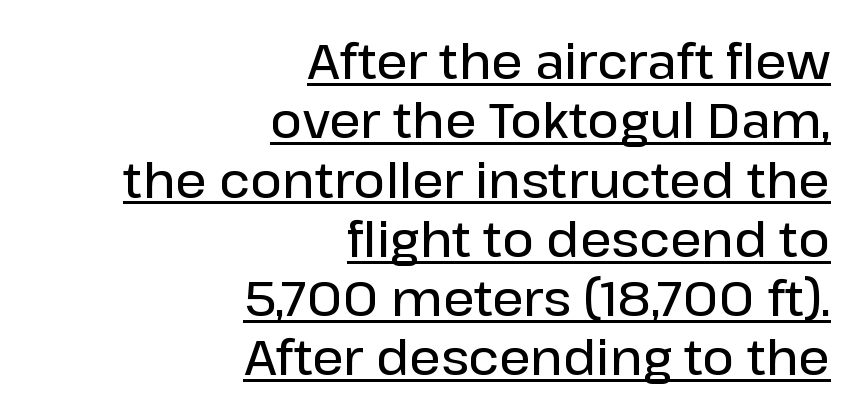
The face used here is proportionally spaced, like ordinary book or web type. Unlike italic type, these characters show no tilt at all. Look at the tracking — it's just the regular setting, nothing added. One-word summary of the alignment: right. Compared with undecorated copy, this sample adds a rule below the words. What weight is shown? A semibold, between regular and bold.
